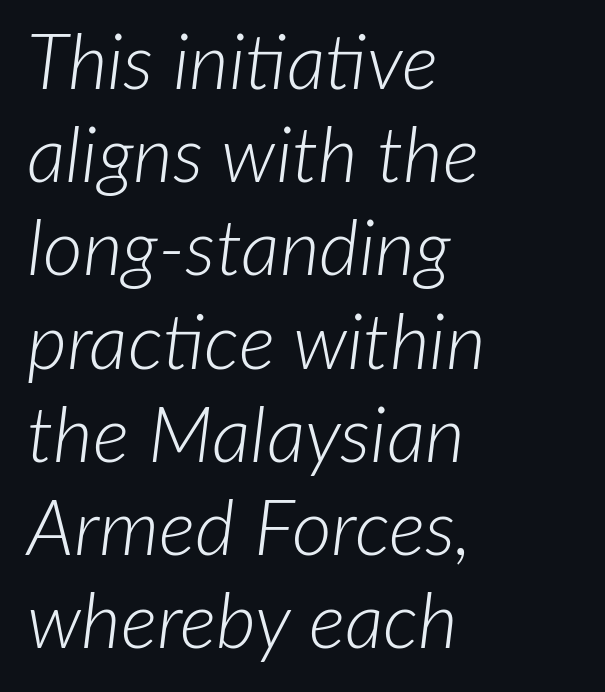
The image shows 77 px light type, italic (leaning right); set left-aligned, line spacing 1.21x, normal letter spacing, not underlined; low stroke contrast and a medium x-height.
